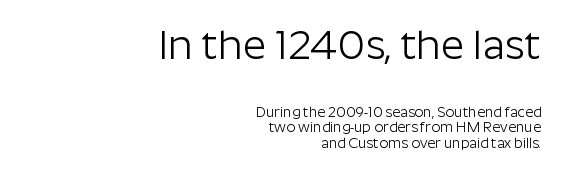
This is sans-serif lettering, the kind often seen on screens and signage. The rendering uses natural spacing where letterforms have individual widths. Summary of weight: not heavy and not bold. The specimen omits any rule beneath the text block's lines. Line ends are locked; line starts wander. This block would grow much taller if given ordinary leading; it's compressed now.
